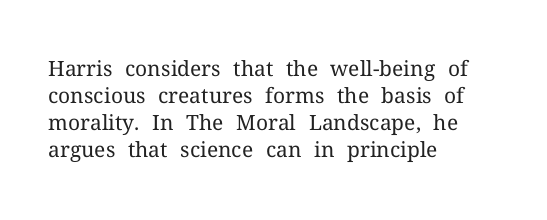
The image shows 21 px text type, upright; set left-aligned, normal line spacing (1.28x), normal letter spacing, not underlined.
